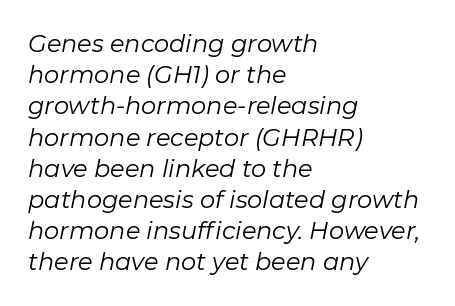
The image shows 24 px text type, italic (leaning right); set left-aligned, normal line spacing (1.3x), normal letter spacing, not underlined.
